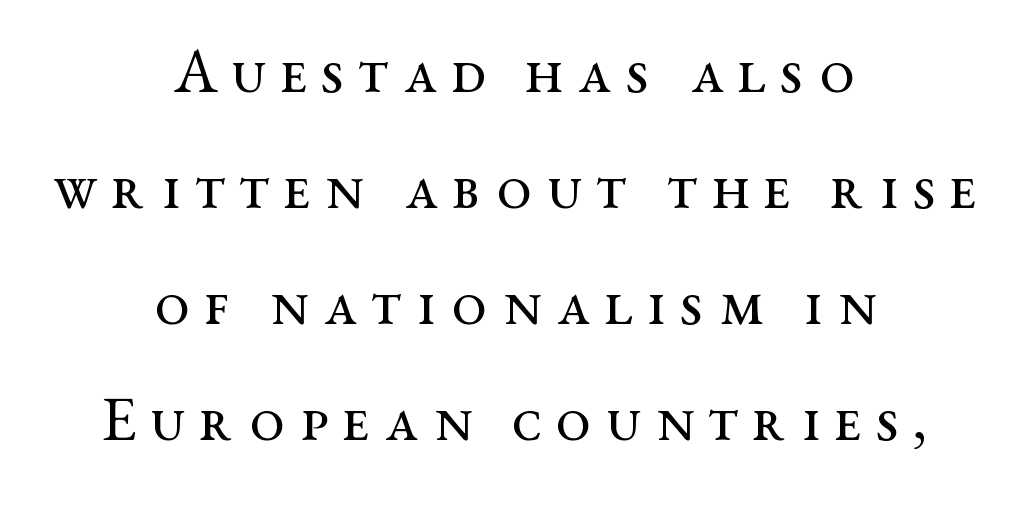
Italic: no, the glyphs are upright roman. Here the designer chose a conventional face with non-uniform glyph widths. The paragraph shown floats in the horizontal middle. The rendering shows small feet on the letterforms — a serif design. Has an underline been added? It has not.
